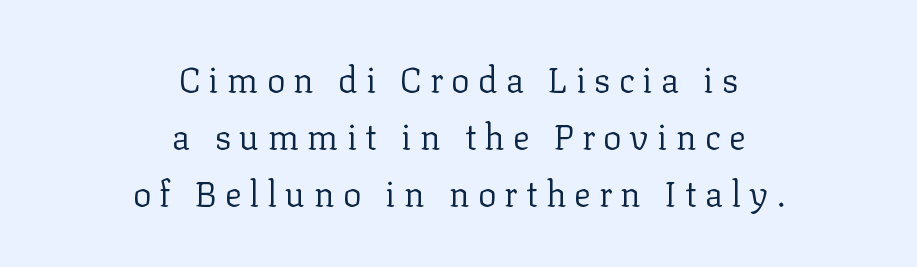
The letters are spread apart with noticeably loose tracking. Stroke thickness stays within the range of a standard reading face or lighter. Unlike italic type, these characters show no tilt at all. Line starts and ends both wander, symmetrically. Check where the strokes stop: tiny serifs finish them off.
